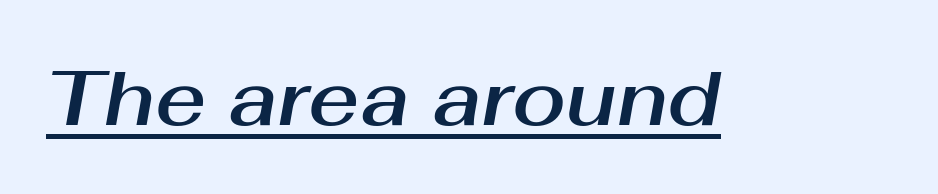
{"italic": "yes", "lean": "right", "slant_degrees": 10, "width": "normal", "stroke_contrast": "medium", "x_height": "medium", "monospaced": "no", "underline": "yes", "letter_spacing": "normal", "letter_spacing_em": 0.0, "glyph_px": 78}
